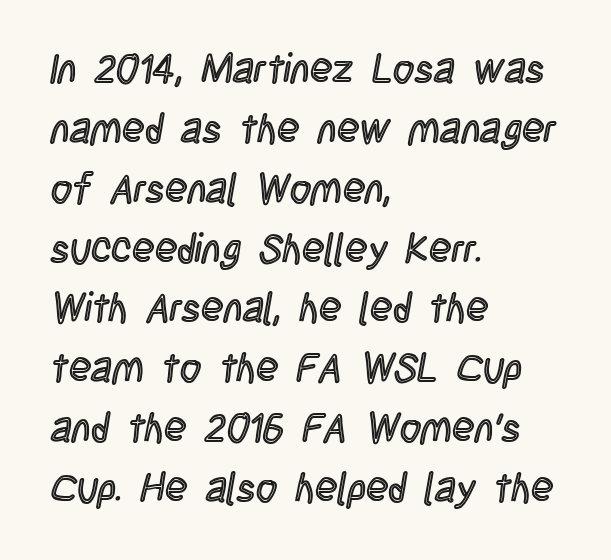
Q: Is the text italic (slanted)? A: Yes.
Q: Is the text underlined? A: No.
Q: How is the paragraph aligned? A: Left-aligned.
Q: Is the spacing between letters normal or unusually wide? A: Normal.
Q: Is the spacing between lines tight, normal or loose? A: Normal.
Q: Width (condensed, normal, or wide)? A: Condensed.
Q: x-height? A: Large.
Q: Monospaced? A: No.
